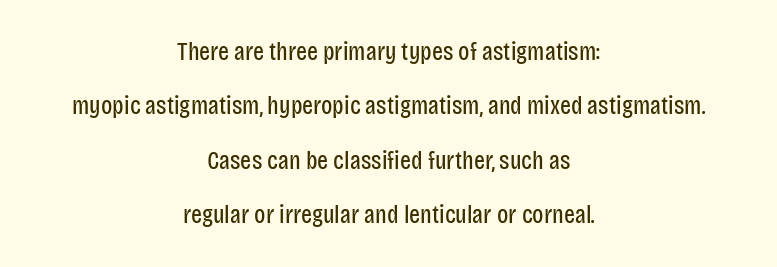
The image shows 26 px text type, upright; set centered, loose line spacing (2.09x), normal letter spacing, not underlined.
